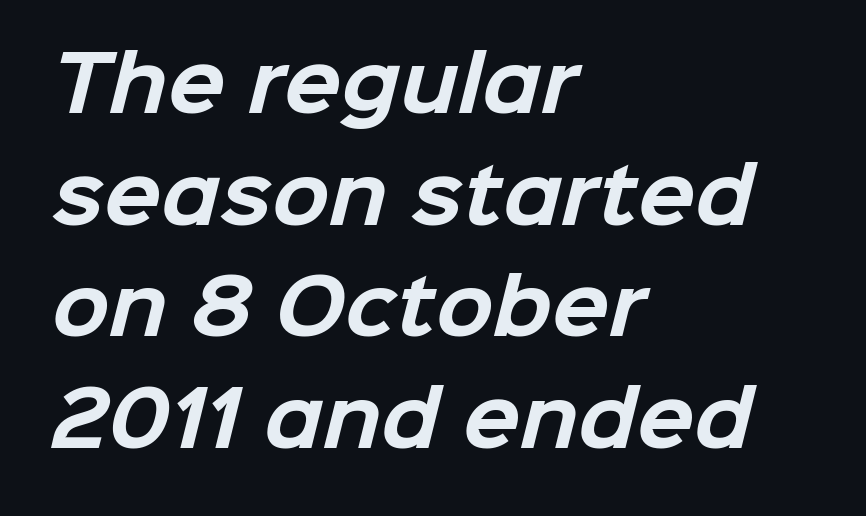
The image shows 75 px bold sans-serif type; set left-aligned, normal line spacing (1.49x), normal letter spacing, not underlined; low stroke contrast and a medium x-height.
